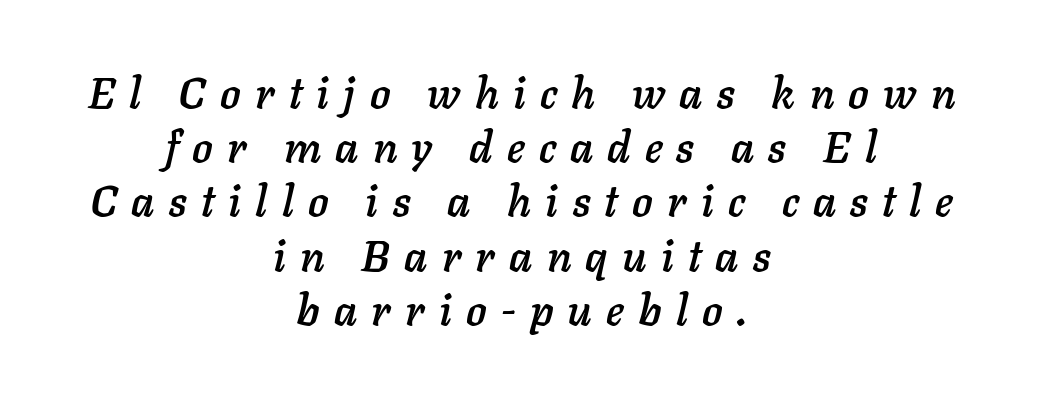
Q: Is the text italic (slanted)? A: Yes, it leans right by about 11 degrees.
Q: Is the text underlined? A: No.
Q: How is the paragraph aligned? A: Centered.
Q: Is the spacing between letters normal or unusually wide? A: Unusually wide.
Q: Is the spacing between lines tight, normal or loose? A: Normal.
Q: Width (condensed, normal, or wide)? A: Normal.
Q: Stroke contrast? A: Low.
Q: x-height? A: Medium.
Q: Monospaced? A: No.
